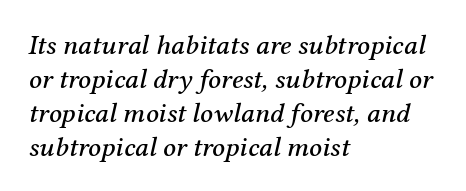
{"serif": "yes", "italic": "yes", "lean": "right", "slant_degrees": 12, "width": "normal", "stroke_contrast": "medium", "x_height": "medium", "monospaced": "no", "underline": "no", "align": "left", "line_spacing_ratio": 1.21, "letter_spacing": "normal", "letter_spacing_em": 0.0, "glyph_px": 28}
